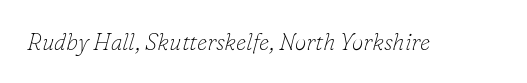
{"italic": "yes", "lean": "right", "slant_degrees": 16, "bold": "no", "underline": "no", "letter_spacing": "normal", "letter_spacing_em": 0.0, "glyph_px": 23}
